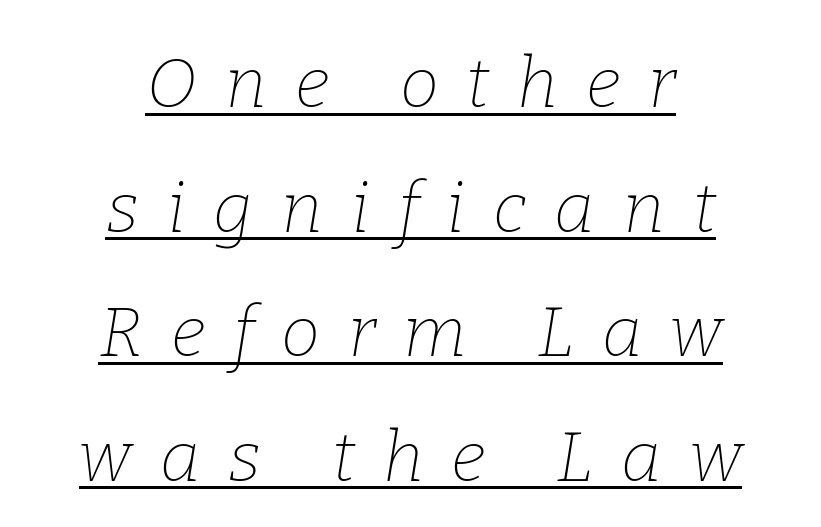
{"serif": "yes", "italic": "yes", "lean": "right", "slant_degrees": 9, "bold": "no", "weight": "thin", "width": "normal", "stroke_contrast": "low", "x_height": "medium", "monospaced": "no", "underline": "yes", "align": "center", "line_spacing_ratio": 1.78, "letter_spacing": "wide", "letter_spacing_em": 0.4, "glyph_px": 70}
